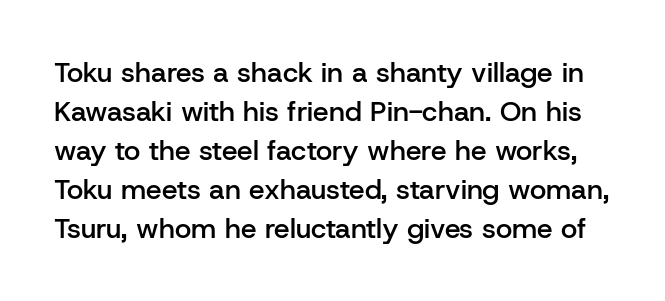
The image shows 28 px semibold sans-serif type, upright; set normal line spacing (1.39x), normal letter spacing, not underlined; low stroke contrast and a medium x-height.
